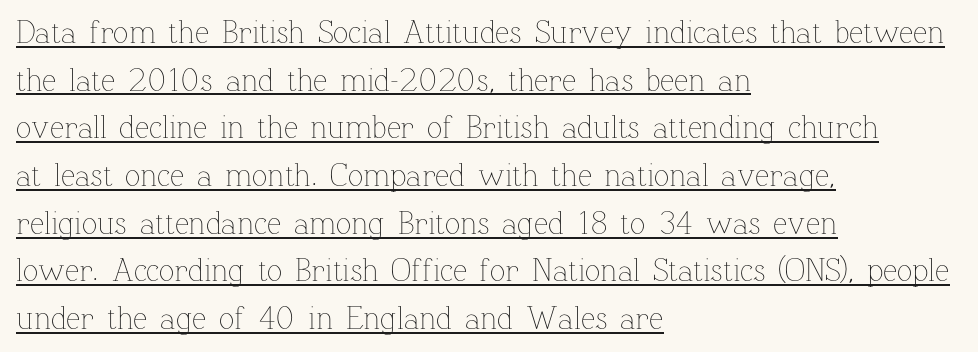
Q: Is the text bold? A: No.
Q: Is the text italic (slanted)? A: No, it is upright.
Q: Is the text underlined? A: Yes.
Q: How is the paragraph aligned? A: Left-aligned.
Q: Is the spacing between letters normal or unusually wide? A: Normal.
Q: Is the spacing between lines tight, normal or loose? A: Normal.
Q: Width (condensed, normal, or wide)? A: Normal.
Q: Stroke contrast? A: Low.
Q: x-height? A: Medium.
Q: Monospaced? A: No.
